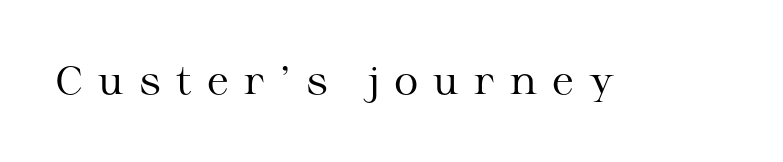
Varying glyph widths throughout — classic text-font behaviour. Look at the bottom of the vertical strokes: they flare into serifs here. You can tell it's not italic because the verticals are truly vertical. Check under the words: just untouched page. Think standard paragraph weight, or any step lighter than that. Does extra space separate the letters? Yes, quite a lot of it.
